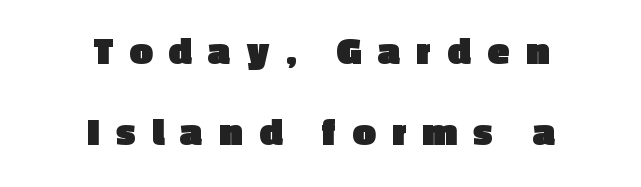
The image shows 40 px heavy sans-serif type, upright; set centered, loose line spacing (2.03x), unusually wide letter spacing (+0.42 em), not underlined; a medium x-height.
